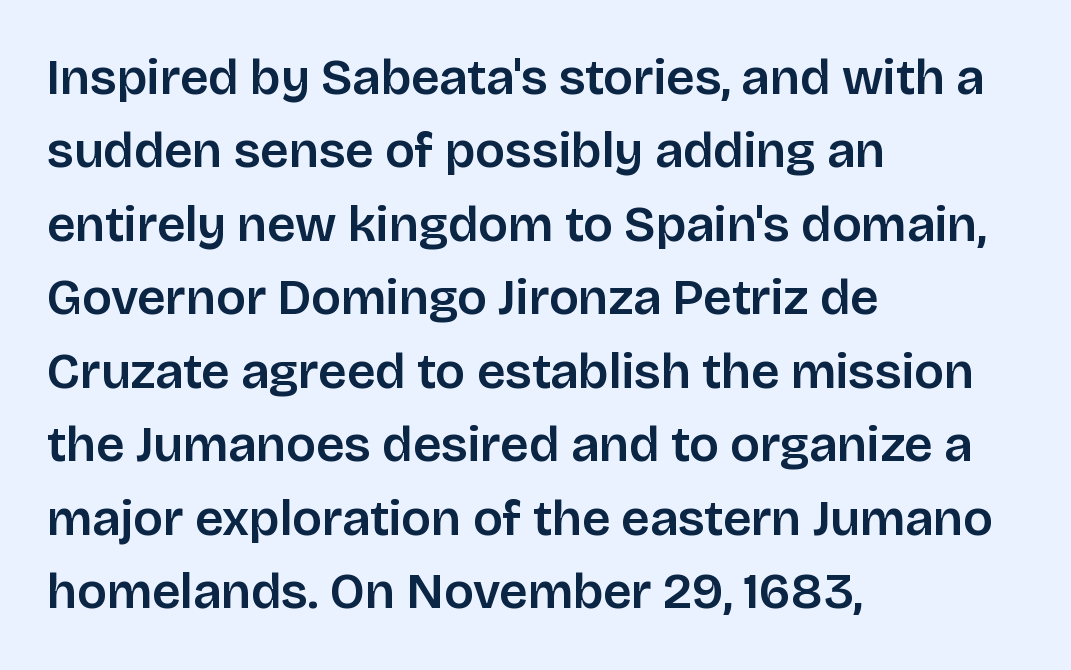
Q: Is the text italic (slanted)? A: No, it is upright.
Q: Is the typeface a serif or a sans-serif typeface? A: Sans-serif.
Q: Is the text underlined? A: No.
Q: How is the paragraph aligned? A: Left-aligned.
Q: Is the spacing between letters normal or unusually wide? A: Normal.
Q: Is the spacing between lines tight, normal or loose? A: Normal.
Q: Width (condensed, normal, or wide)? A: Normal.
Q: Stroke contrast? A: Low.
Q: x-height? A: Large.
Q: Monospaced? A: No.
